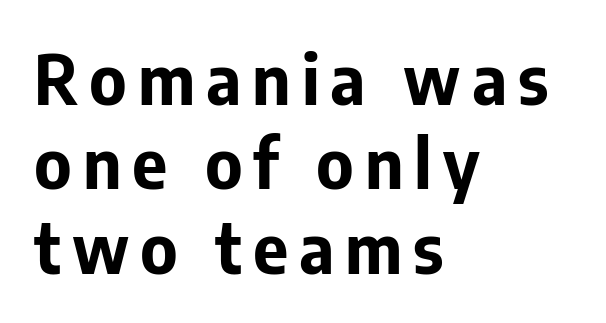
The image shows 68 px bold sans-serif type, upright; set left-aligned, line spacing 1.24x, not underlined; low stroke contrast and a medium x-height.
